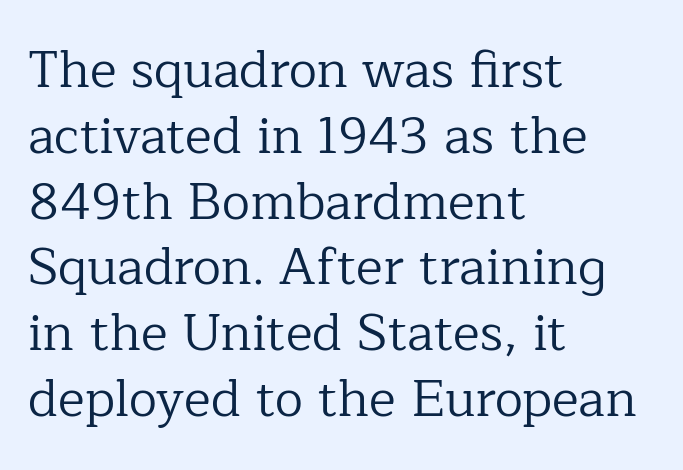
This rendering leaves character spacing at its baseline value. You could not count columns in this text — the font is proportionally spaced. A typesetter would mark this as roman, not italic. The baseline area is clear.
